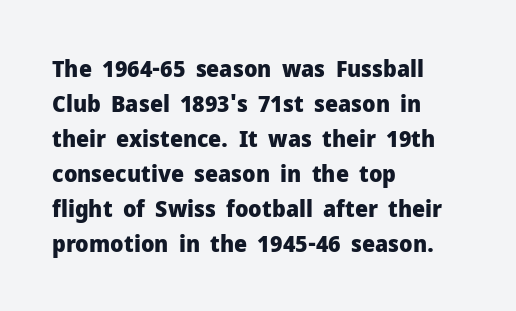
The image shows 23 px bold type, upright; set left-aligned, normal line spacing (1.52x), normal letter spacing, not underlined.
